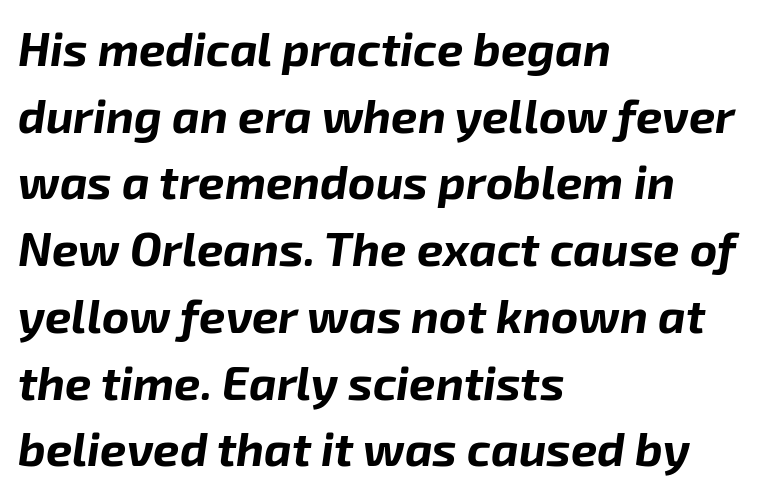
The image shows 47 px bold type, italic (leaning right); set left-aligned, normal line spacing (1.42x), normal letter spacing, not underlined; low stroke contrast and a medium x-height.
